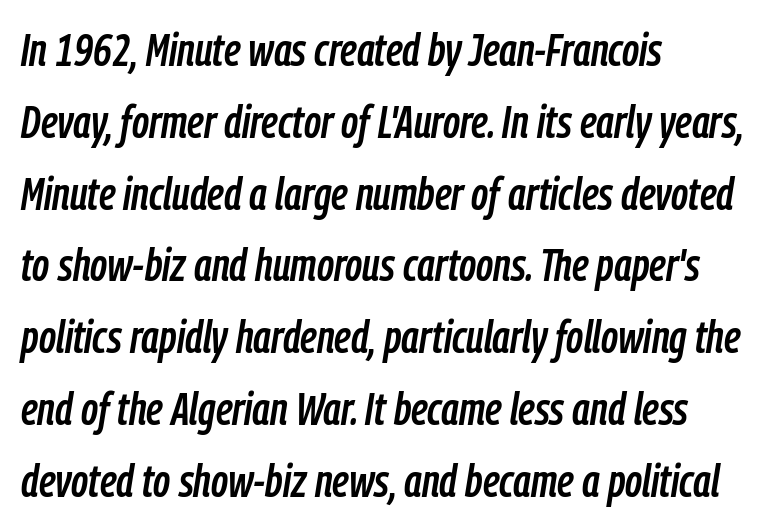
Q: Is the text italic (slanted)? A: Yes, it leans right by about 9 degrees.
Q: Is the text underlined? A: No.
Q: How is the paragraph aligned? A: Left-aligned.
Q: Is the spacing between letters normal or unusually wide? A: Normal.
Q: Is the spacing between lines tight, normal or loose? A: Normal.
Q: Width (condensed, normal, or wide)? A: Condensed.
Q: Stroke contrast? A: Low.
Q: x-height? A: Medium.
Q: Monospaced? A: No.
